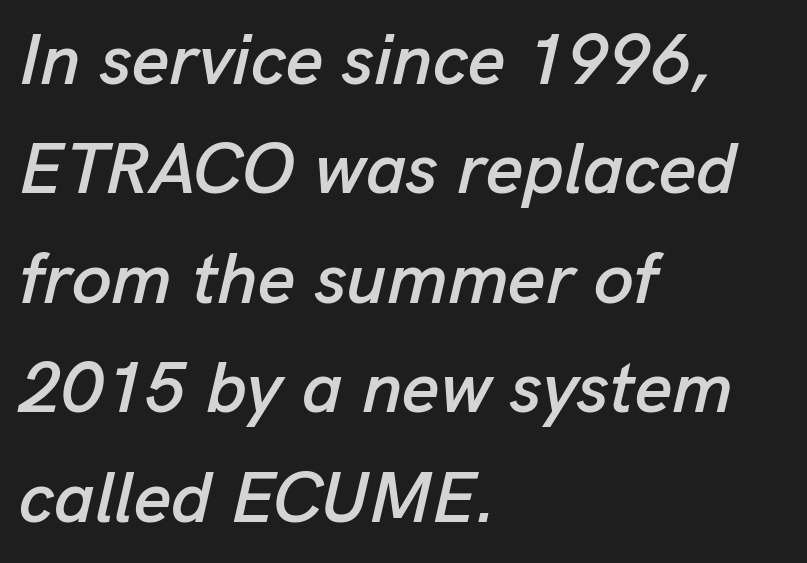
Q: Is the text italic (slanted)? A: Yes, it leans right by about 13 degrees.
Q: Is the text underlined? A: No.
Q: How is the paragraph aligned? A: Left-aligned.
Q: Is the spacing between letters normal or unusually wide? A: Normal.
Q: Is the spacing between lines tight, normal or loose? A: Normal.
Q: Width (condensed, normal, or wide)? A: Normal.
Q: Stroke contrast? A: Low.
Q: x-height? A: Medium.
Q: Monospaced? A: No.
